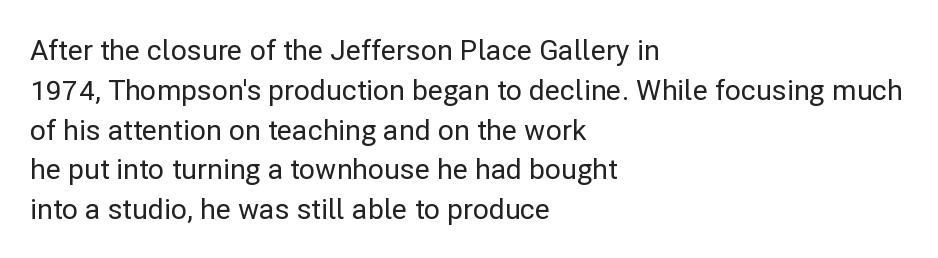
These lines were composed using upright roman letters. What stands out about the letter spacing? Nothing — it is the standard amount. A bare baseline throughout the passage. Are there feet on the stems? There aren't — it's a sans.
